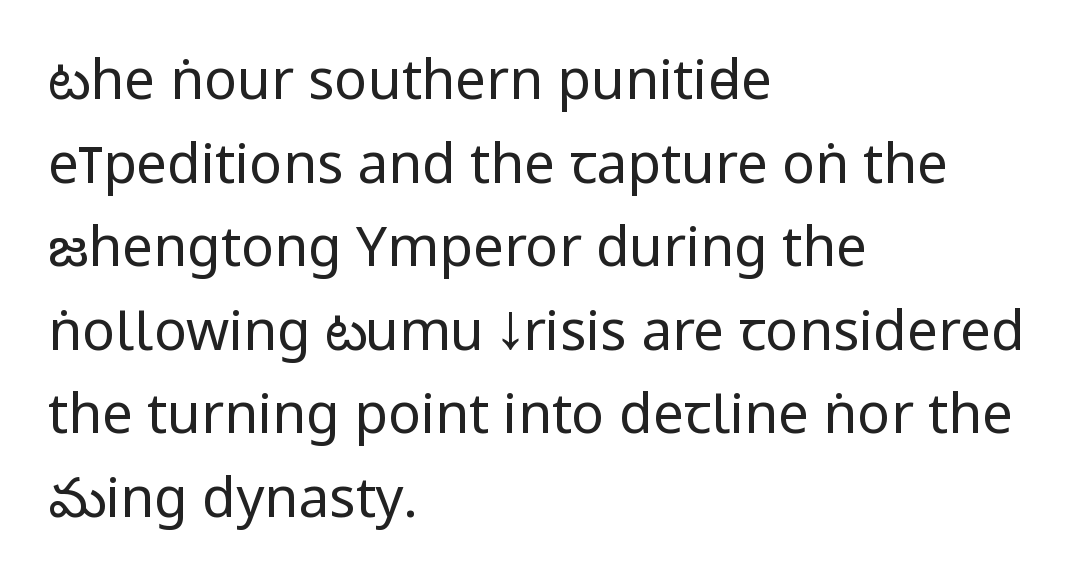
The image shows 55 px regular-weight, condensed sans-serif type, upright; set left-aligned, normal line spacing (1.52x), normal letter spacing, not underlined; low stroke contrast and a large x-height.
